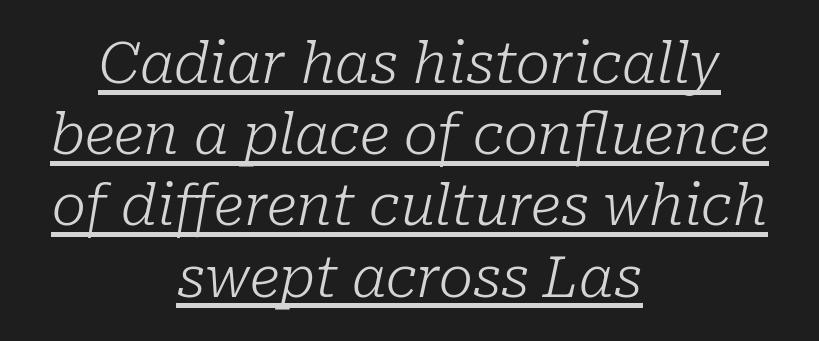
This reads as an unemphasized weight, regular at the heaviest. Each line is balanced around a shared central axis. The rendering uses natural spacing where letterforms have individual widths. Default kerning and tracking; the words read as compact shapes. Italic: yes, the glyphs are oblique. The rows are spaced the way most documents space them.
